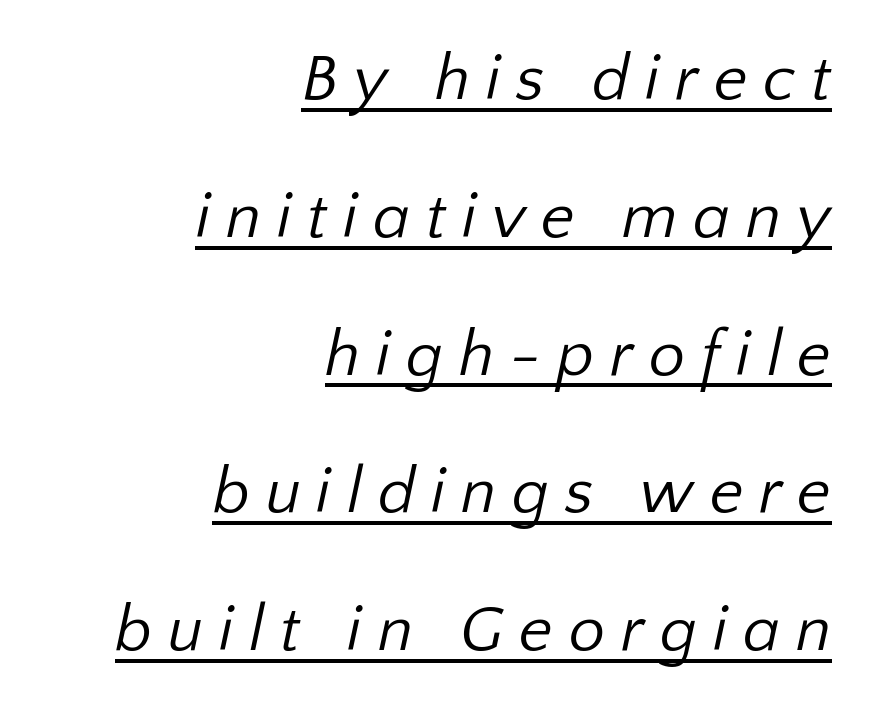
The image shows 65 px regular-weight sans-serif type; set right-aligned, loose line spacing (2.12x), unusually wide letter spacing (+0.24 em), underlined; low stroke contrast and a medium x-height.
